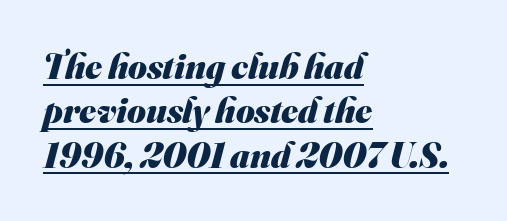
Q: Is the text bold? A: Yes.
Q: Is the typeface a serif or a sans-serif typeface? A: Sans-serif.
Q: Is the text underlined? A: Yes.
Q: How is the paragraph aligned? A: Left-aligned.
Q: Is the spacing between letters normal or unusually wide? A: Normal.
Q: Width (condensed, normal, or wide)? A: Normal.
Q: Stroke contrast? A: Medium.
Q: x-height? A: Small.
Q: Monospaced? A: No.
